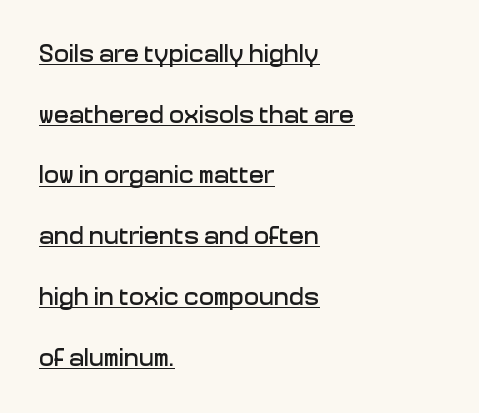
The image shows 25 px text type, upright; set left-aligned, loose line spacing (2.43x), normal letter spacing, underlined.
